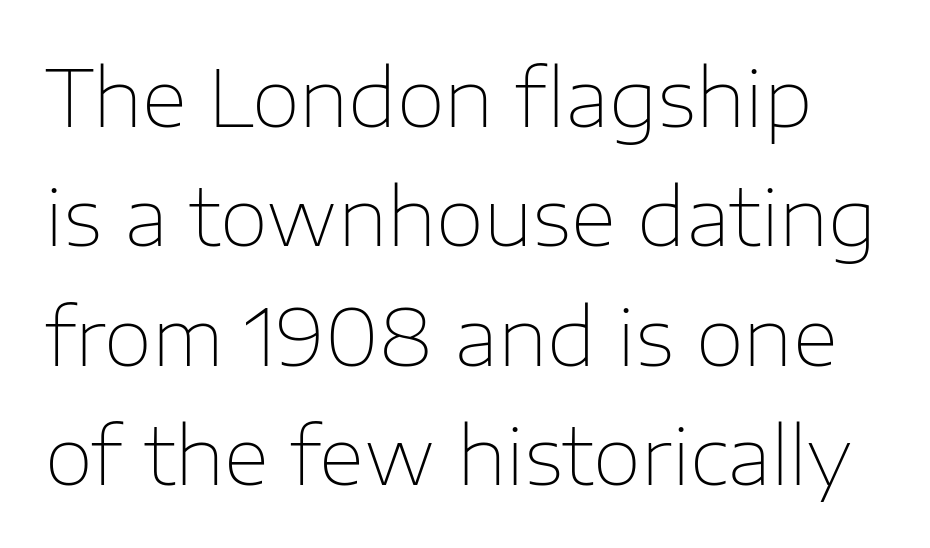
The image shows 79 px thin sans-serif type, upright; set normal line spacing (1.51x), normal letter spacing, not underlined; low stroke contrast and a medium x-height.
